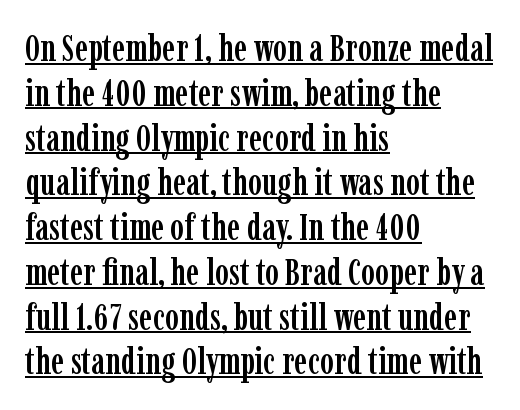
Q: Is the text italic (slanted)? A: No, it is upright.
Q: Is the typeface a serif or a sans-serif typeface? A: Serif.
Q: Is the text underlined? A: Yes.
Q: How is the paragraph aligned? A: Left-aligned.
Q: Is the spacing between letters normal or unusually wide? A: Normal.
Q: Width (condensed, normal, or wide)? A: Condensed.
Q: Stroke contrast? A: Low.
Q: x-height? A: Medium.
Q: Monospaced? A: No.
